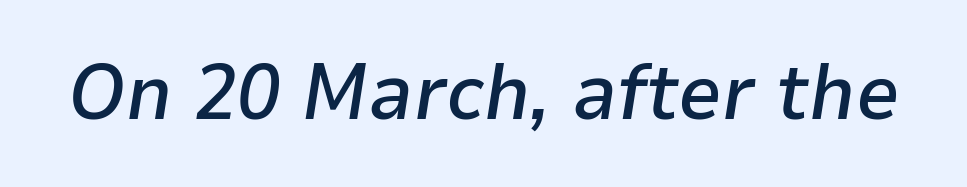
The image shows 78 px semibold type, italic (leaning right); set normal letter spacing, not underlined; low stroke contrast and a medium x-height.
